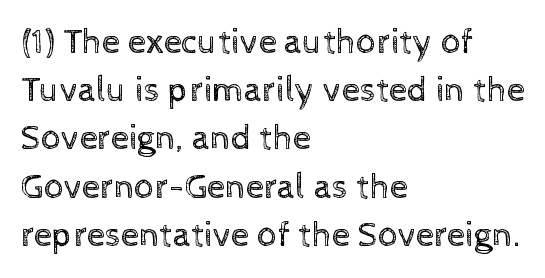
Q: Is the text bold? A: No.
Q: Is the text italic (slanted)? A: No, it is upright.
Q: Is the text underlined? A: No.
Q: How is the paragraph aligned? A: Left-aligned.
Q: Is the spacing between letters normal or unusually wide? A: Normal.
Q: Is the spacing between lines tight, normal or loose? A: Normal.
Q: Width (condensed, normal, or wide)? A: Normal.
Q: x-height? A: Medium.
Q: Monospaced? A: No.
